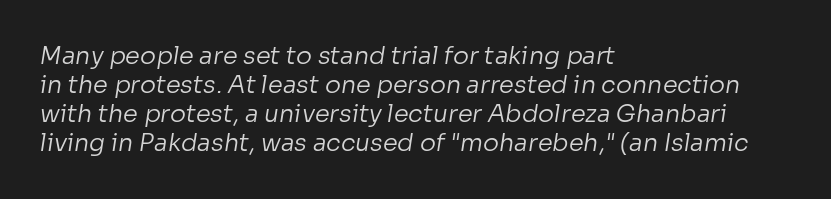
The passage shown is not underscored anywhere. This rendering uses left alignment, leaving the right contour irregular. Standard letterfit; no display-style spreading of the glyphs. Is the stroke heavy? The answer is a plain regular-or-lighter.
